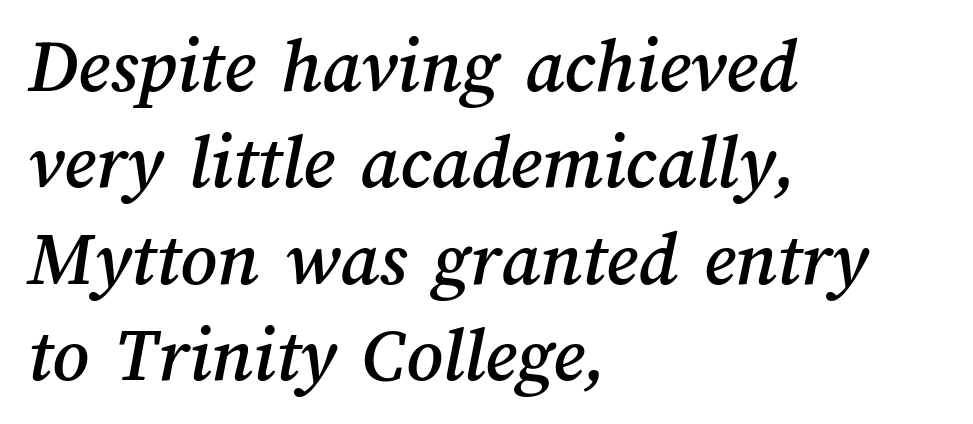
The type is set solid horizontally, with unmodified tracking. Is the block centered? No — it sits flush against the left margin. Note the varied advance widths — an 'i' is clearly narrower than an 'm'. Decoration check: the copy has no underline.
